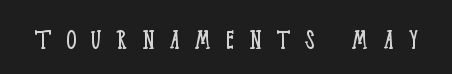
Compared with a typical body face, this is equally light or lighter still. Underlining? Definitely not there. Here the designer chose a conventional face with non-uniform glyph widths. Rendered with straight, roman letterforms. The letterforms stand isolated, each surrounded by extra space.
